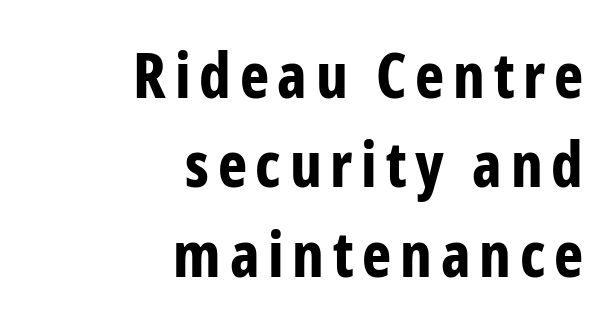
Q: Is the text bold? A: Yes.
Q: Is the text italic (slanted)? A: No, it is upright.
Q: Is the typeface a serif or a sans-serif typeface? A: Sans-serif.
Q: Is the text underlined? A: No.
Q: How is the paragraph aligned? A: Right-aligned.
Q: Is the spacing between lines tight, normal or loose? A: Normal.
Q: Width (condensed, normal, or wide)? A: Condensed.
Q: Stroke contrast? A: Low.
Q: x-height? A: Medium.
Q: Monospaced? A: No.
